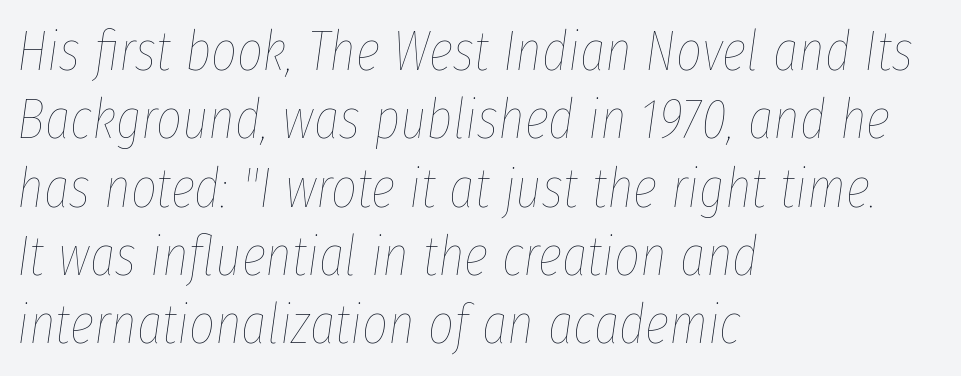
Q: Is the text bold? A: No.
Q: Is the text italic (slanted)? A: Yes, it leans right by about 8 degrees.
Q: Is the text underlined? A: No.
Q: How is the paragraph aligned? A: Left-aligned.
Q: Is the spacing between letters normal or unusually wide? A: Normal.
Q: Width (condensed, normal, or wide)? A: Condensed.
Q: Stroke contrast? A: Low.
Q: x-height? A: Medium.
Q: Monospaced? A: No.
